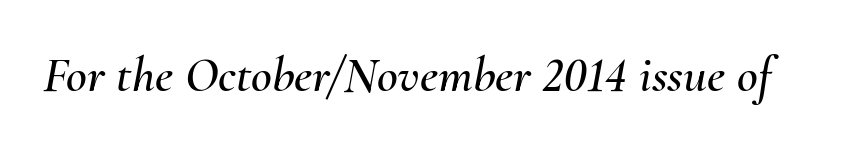
The image shows 51 px text type, italic (leaning right); set normal letter spacing, not underlined; medium stroke contrast and a small x-height.
